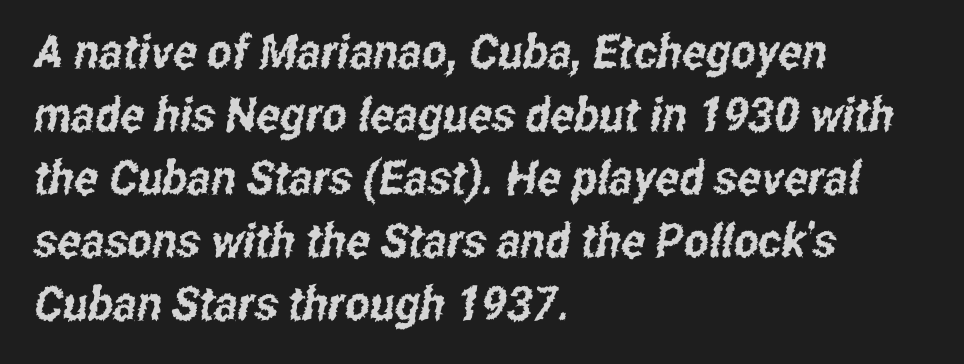
No feet cap the strokes, marking this as sans-serif type. The glyphs are unaccompanied by any horizontal stroke below them. Is this a fixed-width face? No — the glyphs have proportional, varying widths. Successive baselines arrive at the customary interval. Each word holds together tightly as a unit, with standard inter-letter gaps.
